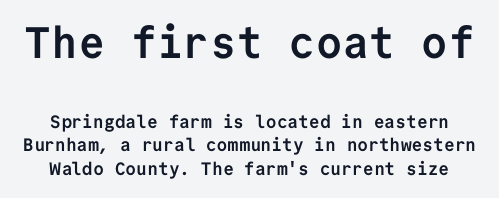
{"serif": "no", "italic": "no", "bold": "yes", "weight": "semibold", "width": "normal", "stroke_contrast": "low", "x_height": "medium", "monospaced": "yes", "underline": "no", "line_spacing": "normal", "line_spacing_ratio": 1.31, "letter_spacing": "normal", "letter_spacing_em": 0.0, "larger_block": "first", "size_ratio": 2.44, "glyph_px": 44}
